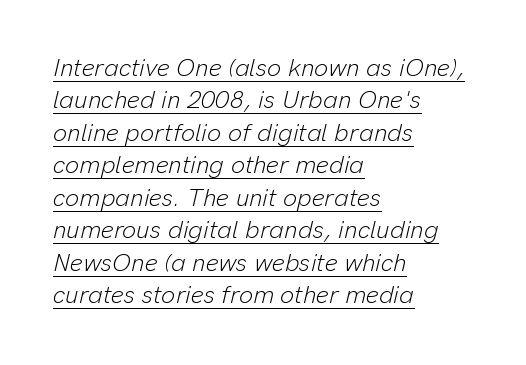
{"italic": "yes", "lean": "right", "slant_degrees": 13, "bold": "no", "underline": "yes", "align": "left", "line_spacing": "normal", "line_spacing_ratio": 1.3, "letter_spacing": "normal", "letter_spacing_em": 0.0, "glyph_px": 25}
